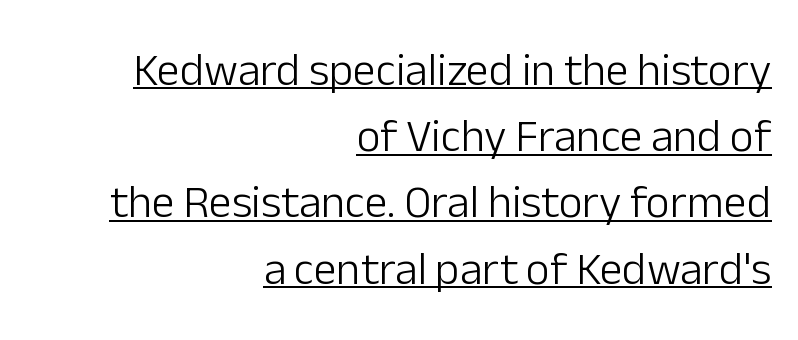
Q: Is the text bold? A: No.
Q: Is the text italic (slanted)? A: No, it is upright.
Q: Is the typeface a serif or a sans-serif typeface? A: Sans-serif.
Q: Is the text underlined? A: Yes.
Q: How is the paragraph aligned? A: Right-aligned.
Q: Is the spacing between letters normal or unusually wide? A: Normal.
Q: Is the spacing between lines tight, normal or loose? A: Normal.
Q: Width (condensed, normal, or wide)? A: Normal.
Q: Stroke contrast? A: Low.
Q: x-height? A: Medium.
Q: Monospaced? A: No.
